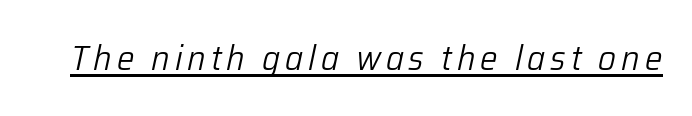
The image shows 35 px light type, italic (leaning right); set underlined; low stroke contrast and a medium x-height.
